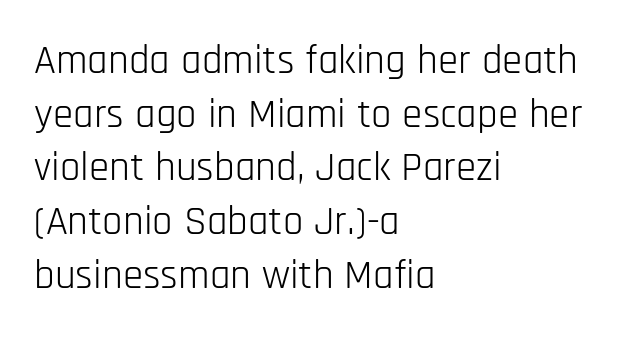
Q: Is the text bold? A: No.
Q: Is the text italic (slanted)? A: No, it is upright.
Q: Is the typeface a serif or a sans-serif typeface? A: Sans-serif.
Q: Is the text underlined? A: No.
Q: How is the paragraph aligned? A: Left-aligned.
Q: Is the spacing between letters normal or unusually wide? A: Normal.
Q: Is the spacing between lines tight, normal or loose? A: Normal.
Q: Width (condensed, normal, or wide)? A: Condensed.
Q: Stroke contrast? A: Low.
Q: x-height? A: Large.
Q: Monospaced? A: No.
